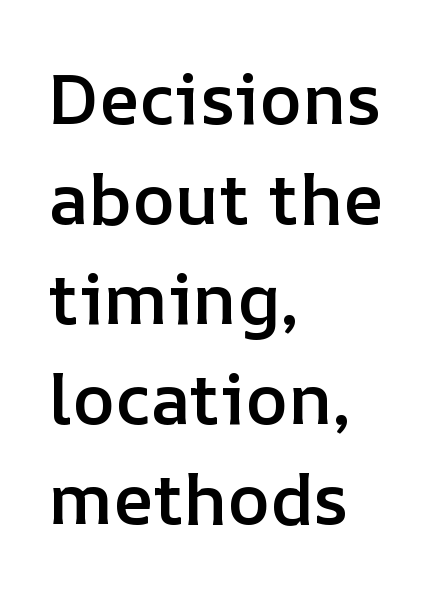
This block has exactly the height ordinary leading produces. A clean baseline with only descenders dipping below it. The letters stand straight up with perfectly vertical stems. The characters look somewhat weighty, a semibold short of true bold.
